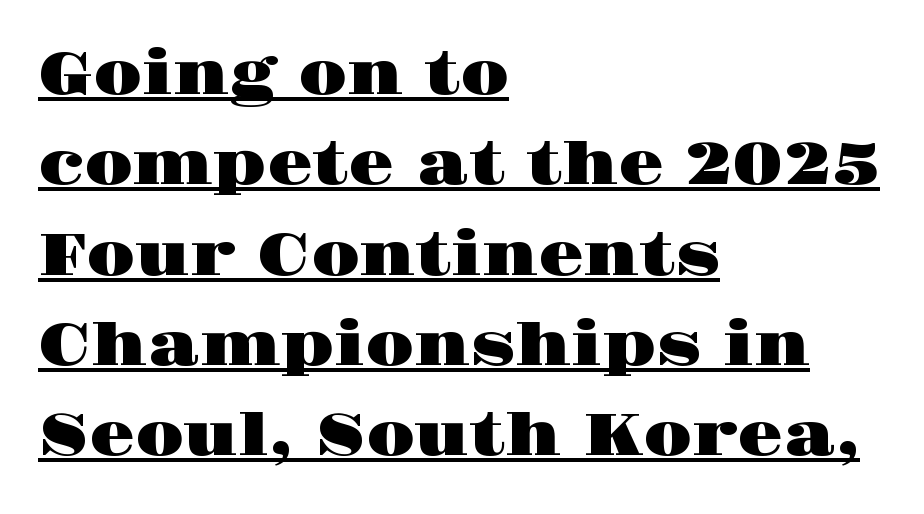
Q: Is the text italic (slanted)? A: No, it is upright.
Q: Is the typeface a serif or a sans-serif typeface? A: Serif.
Q: Is the text underlined? A: Yes.
Q: How is the paragraph aligned? A: Left-aligned.
Q: Is the spacing between letters normal or unusually wide? A: Normal.
Q: Is the spacing between lines tight, normal or loose? A: Normal.
Q: Width (condensed, normal, or wide)? A: Wide.
Q: Stroke contrast? A: High.
Q: x-height? A: Large.
Q: Monospaced? A: No.
